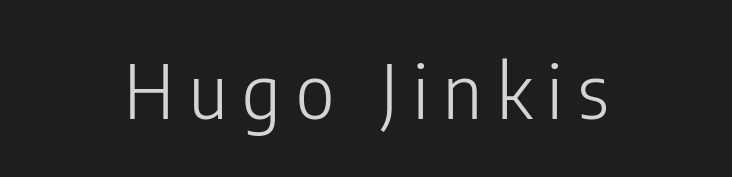
Type style note: lacks serifs. This reads as an unemphasized weight, regular at the heaviest. The rendering uses natural spacing where letterforms have individual widths. Glyph-to-glyph distance is far greater than everyday printed text. Lines of text with bare space underneath. Layout note: lines centered.
